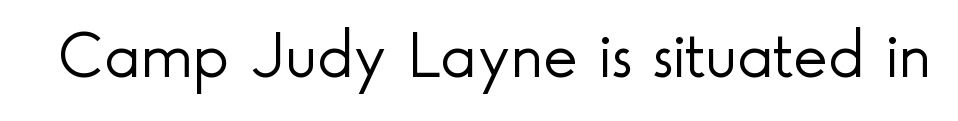
{"serif": "no", "italic": "no", "bold": "no", "weight": "light", "width": "normal", "x_height": "small", "monospaced": "no", "underline": "no", "letter_spacing": "normal", "letter_spacing_em": 0.0, "glyph_px": 66}
